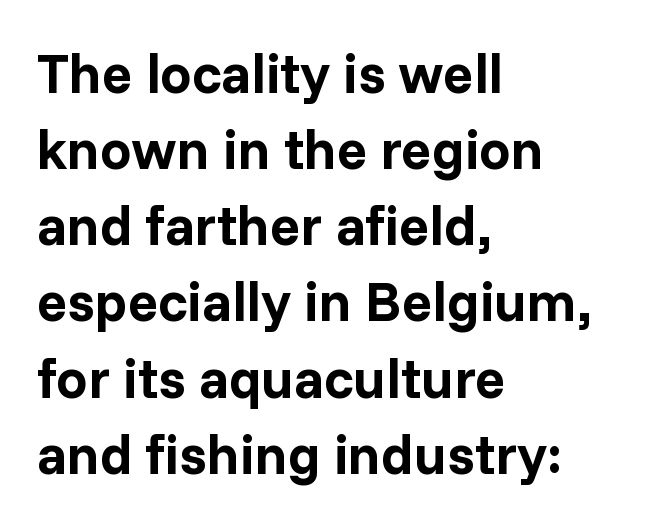
The rows are spaced the way most documents space them. Upright lettering throughout. You could call the tracking neutral — neither tight nor loose. The rag falls on the right side of this text block. Stroke terminals: plain, sans-serif.
